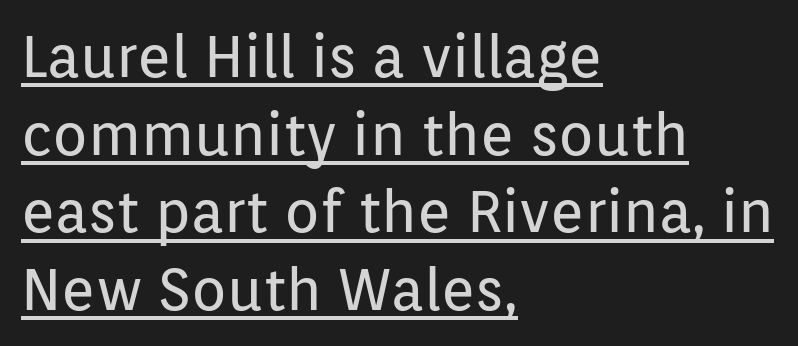
Somebody hit Ctrl+U on this one — the words are underlined. A sans-serif font was chosen for this passage. Tracking value appears to be zero — textbook default spacing. Proportional: the letters do not fall into vertical columns. If you measured baseline to baseline, you'd find a middling distance. Heft: none added — not bold.
